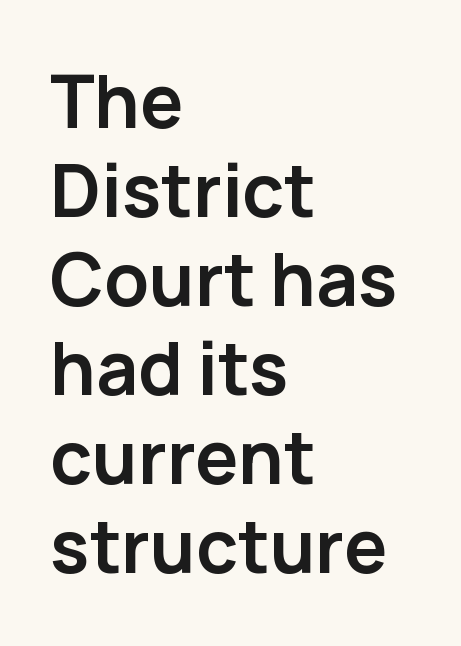
The ragged edge is on the right, which tells us the setting is flush left. The typeface chosen for these lines omits serifs. Varying glyph widths throughout — classic text-font behaviour. These lines keep a tight, regular rhythm from letter to letter. Underlining? Definitely not there.
